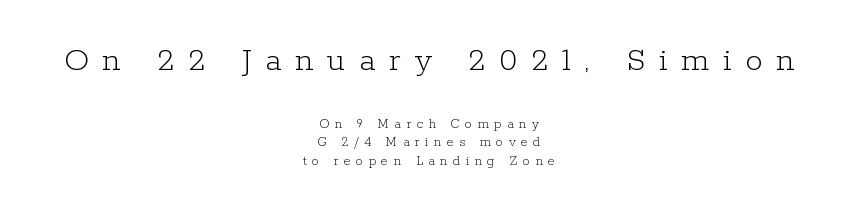
Q: Is the text bold? A: No.
Q: Is the text italic (slanted)? A: No, it is upright.
Q: Is the typeface a serif or a sans-serif typeface? A: Serif.
Q: Is the text underlined? A: No.
Q: How is the paragraph aligned? A: Centered.
Q: Is the spacing between letters normal or unusually wide? A: Unusually wide.
Q: Is the spacing between lines tight, normal or loose? A: Normal.
Q: Which block of text is set in a larger size, the first (top) or the second (bottom)? A: The first (top) one.
Q: Width (condensed, normal, or wide)? A: Normal.
Q: Stroke contrast? A: Low.
Q: x-height? A: Medium.
Q: Monospaced? A: No.
